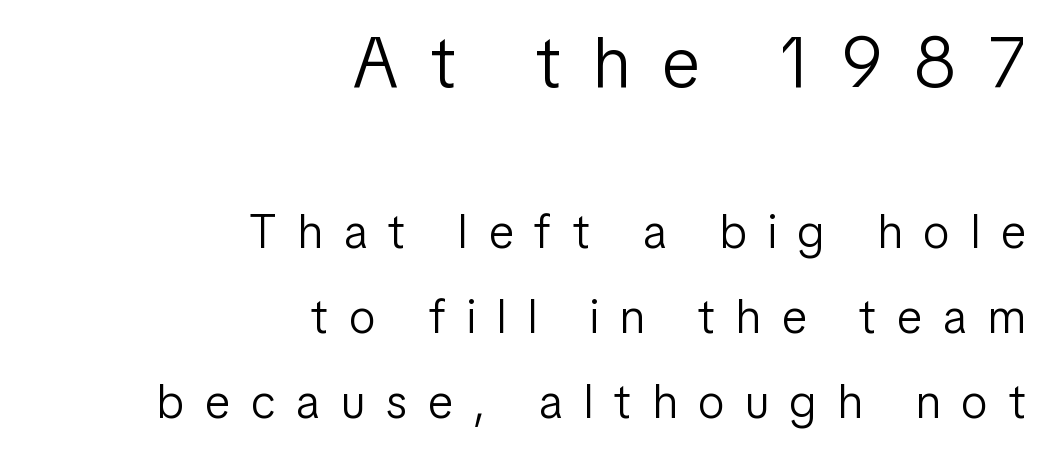
Quick note: not italic, upright. Each line ends at the same right margin while the left side varies. Each stroke keeps to a modest, everyday thickness or less. Proportional: the letters do not fall into vertical columns.
